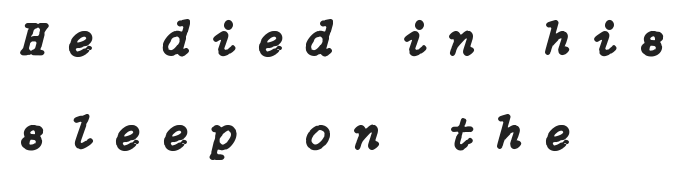
{"italic": "yes", "lean": "right", "slant_degrees": 15, "width": "normal", "stroke_contrast": "low", "x_height": "medium", "underline": "no", "align": "left", "line_spacing": "loose", "line_spacing_ratio": 2.04, "letter_spacing": "wide", "letter_spacing_em": 0.49, "glyph_px": 46}
